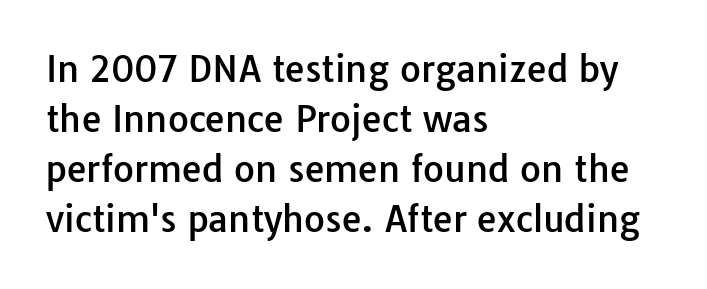
Honestly, the letter spacing is just normal — you wouldn't notice it. What kind of face is this? One without serifs — a sans. When letters stand straight like this, we call the style roman or upright. Rows of type keep a routine distance in the vertical direction.
